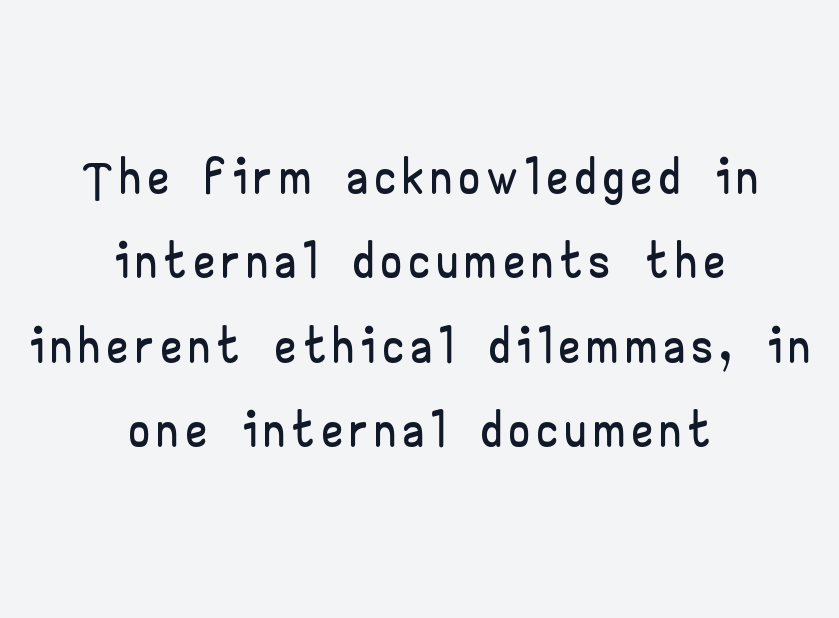
{"serif": "no", "italic": "no", "width": "wide", "stroke_contrast": "low", "x_height": "small", "monospaced": "no", "underline": "no", "align": "center", "line_spacing": "tight", "line_spacing_ratio": 1.11, "glyph_px": 76}
